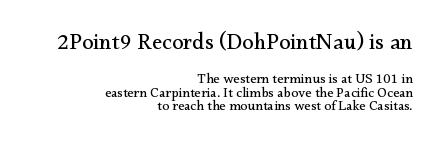
Q: Is the text bold? A: No.
Q: Is the text italic (slanted)? A: No, it is upright.
Q: Is the text underlined? A: No.
Q: How is the paragraph aligned? A: Right-aligned.
Q: Is the spacing between letters normal or unusually wide? A: Normal.
Q: Is the spacing between lines tight, normal or loose? A: Tight.
Q: Which block of text is set in a larger size, the first (top) or the second (bottom)? A: The first (top) one.
